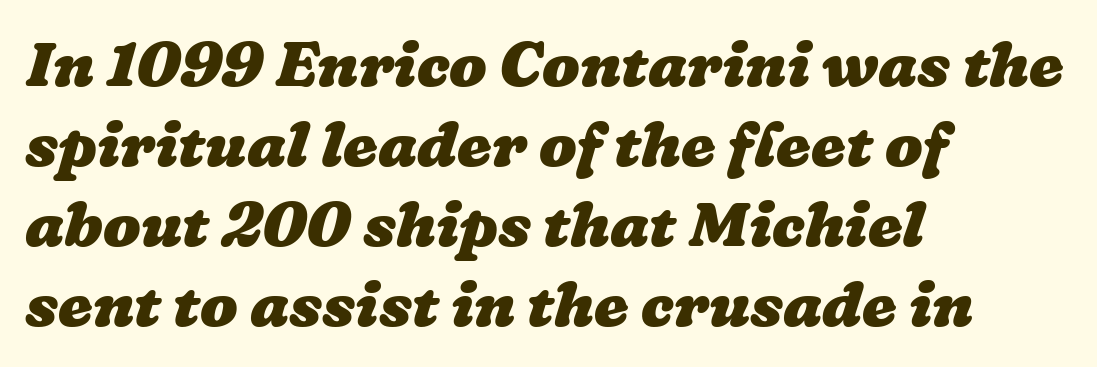
{"bold": "yes", "weight": "heavy", "width": "wide", "stroke_contrast": "low", "x_height": "medium", "monospaced": "no", "underline": "no", "align": "left", "line_spacing": "normal", "line_spacing_ratio": 1.29, "letter_spacing": "normal", "letter_spacing_em": 0.0, "glyph_px": 62}
